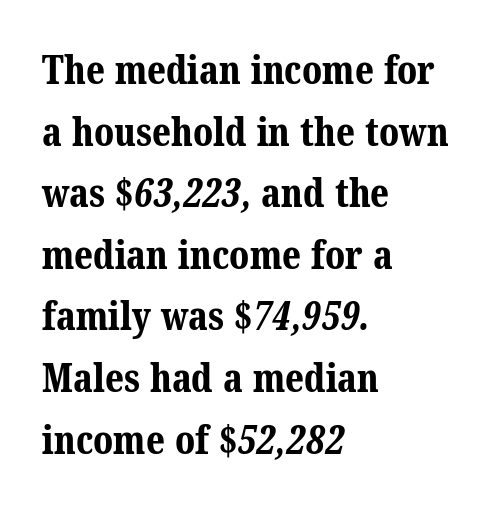
Spacing between characters is what you'd get straight out of the box. This sample has the flowing, uneven cadence of proportional lettering. Type style note: has serifs. As a designer I'd log this as weight 700, bold. Visually the block forms a straight wall on the left and a jagged coastline on the right. The space beneath each line is pristine and unruled.
